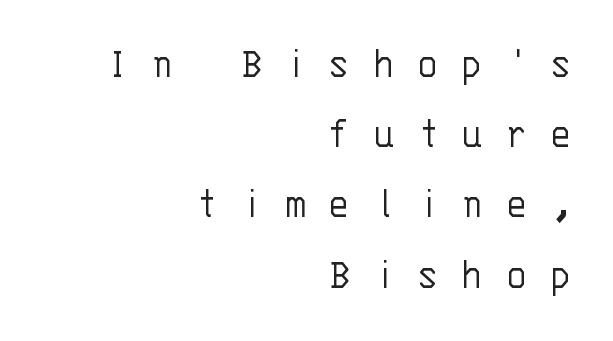
This is sans-serif lettering, the kind often seen on screens and signage. The weight would be labelled regular, book, light, or lighter still. The font's upright variant was chosen for this text. Words appear elongated and porous because spacing is wide.
